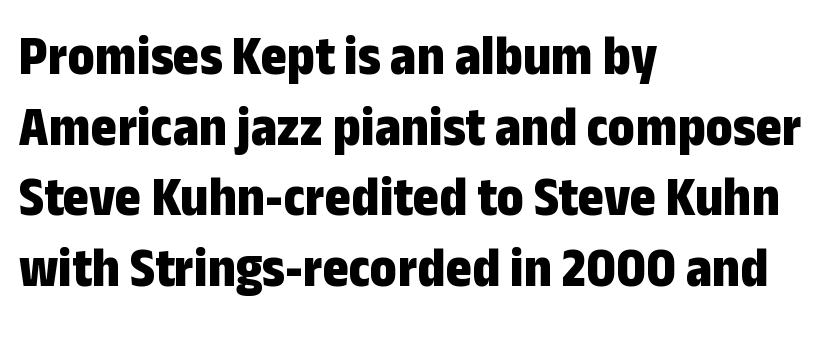
Does extra space separate the letters? No, they use regular spacing. Check the space under the baseline: it is left empty. Type style note: lacks serifs. Caption: bold face, heavy strokes. The rows are spaced the way most documents space them. The passage is arranged the way most books set body copy — flush left.
